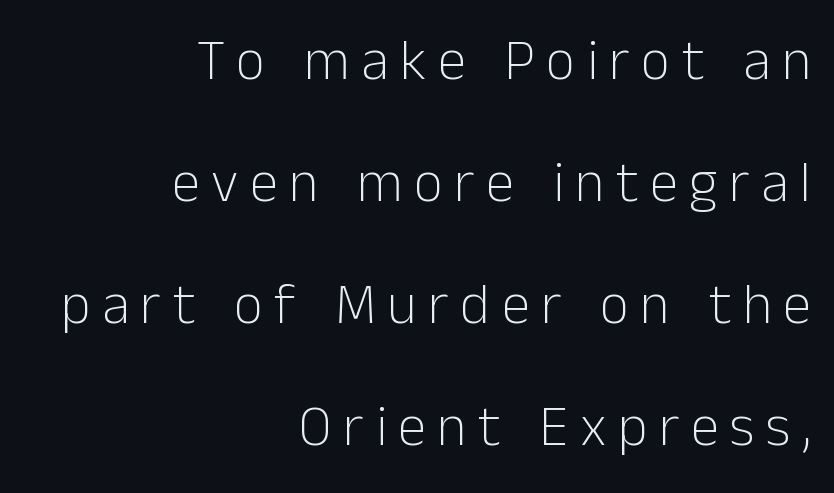
The image shows 57 px light sans-serif type, upright; set right-aligned, loose line spacing (2.14x), unusually wide letter spacing (+0.2 em), not underlined; low stroke contrast and a medium x-height.
